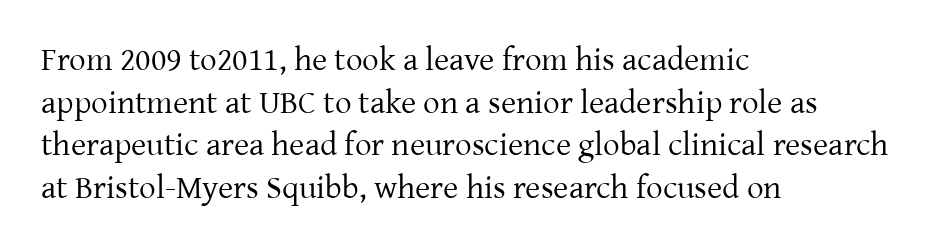
{"serif": "yes", "italic": "no", "bold": "no", "weight": "regular", "width": "normal", "stroke_contrast": "low", "x_height": "medium", "monospaced": "no", "underline": "no", "align": "left", "line_spacing": "normal", "line_spacing_ratio": 1.29, "letter_spacing": "normal", "letter_spacing_em": 0.0, "glyph_px": 33}
